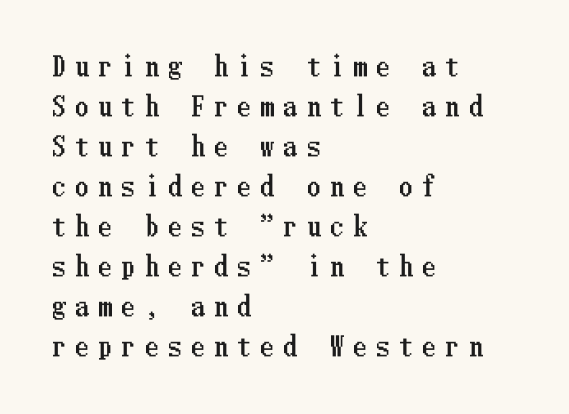
Short note: letters widely spaced. Line starts are locked; line ends wander. Glance below the letters and you will spot only blank space. The block of text has a typical density, with ordinary space between rows. You can tell it's not italic because the verticals are truly vertical.
